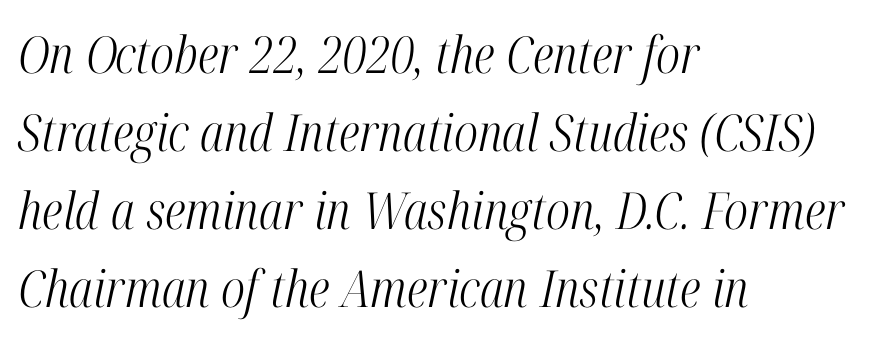
The image shows 51 px light, condensed serif type, italic (leaning right); set left-aligned, normal line spacing (1.53x), normal letter spacing, not underlined; high stroke contrast and a medium x-height.
